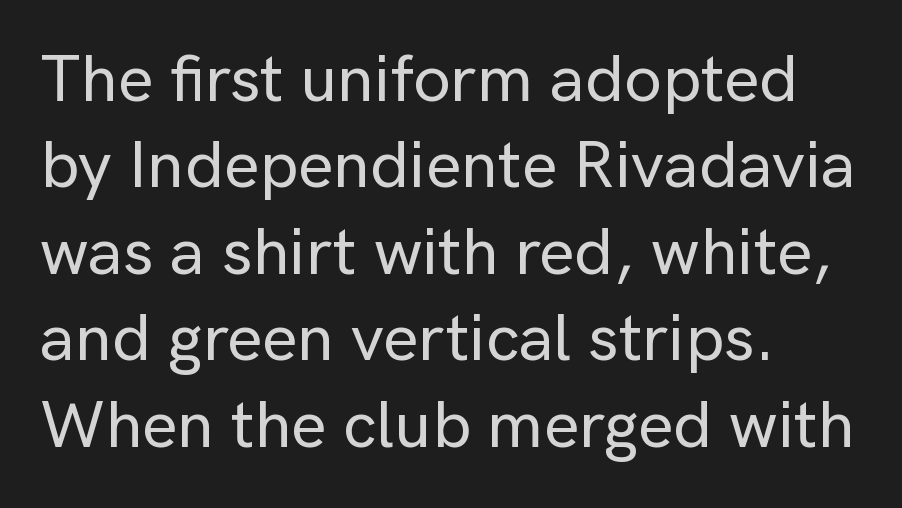
Compared with typical body copy, the letter spacing here is the same. If you measured baseline to baseline, you'd find a middling distance. The letters advance in unequal steps, a hallmark of proportional type. Do the letters lean? They stand straight.
